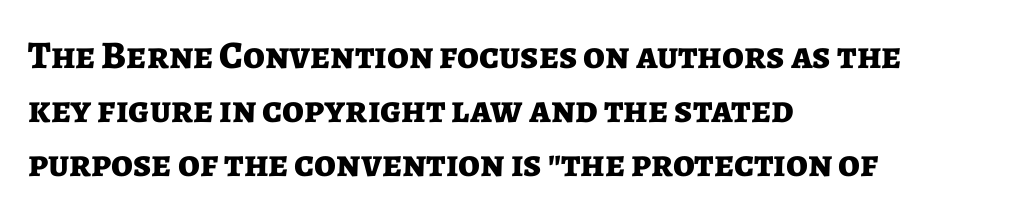
{"serif": "no", "italic": "no", "bold": "yes", "weight": "bold", "width": "normal", "stroke_contrast": "low", "x_height": "medium", "monospaced": "no", "underline": "no", "align": "left", "line_spacing": "normal", "line_spacing_ratio": 1.39, "letter_spacing": "normal", "letter_spacing_em": 0.0, "glyph_px": 39}
